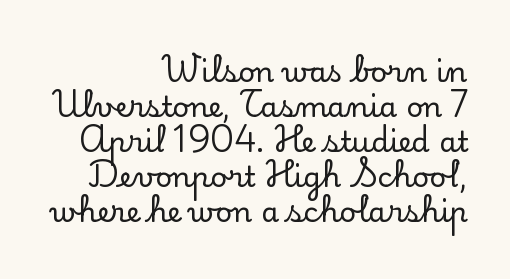
{"serif": "yes", "italic": "no", "width": "normal", "stroke_contrast": "low", "x_height": "small", "monospaced": "no", "underline": "no", "align": "right", "line_spacing_ratio": 1.21, "letter_spacing": "normal", "letter_spacing_em": 0.0, "glyph_px": 29}
